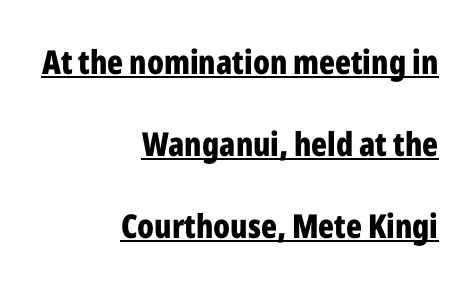
Q: Is the text bold? A: Yes.
Q: Is the text italic (slanted)? A: No, it is upright.
Q: Is the typeface a serif or a sans-serif typeface? A: Sans-serif.
Q: Is the text underlined? A: Yes.
Q: How is the paragraph aligned? A: Right-aligned.
Q: Is the spacing between letters normal or unusually wide? A: Normal.
Q: Is the spacing between lines tight, normal or loose? A: Loose.
Q: Width (condensed, normal, or wide)? A: Condensed.
Q: Stroke contrast? A: Low.
Q: x-height? A: Medium.
Q: Monospaced? A: No.
